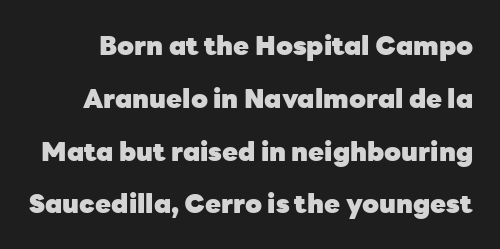
The image shows 26 px bold type, upright; set loose line spacing (2.03x), normal letter spacing, not underlined.
